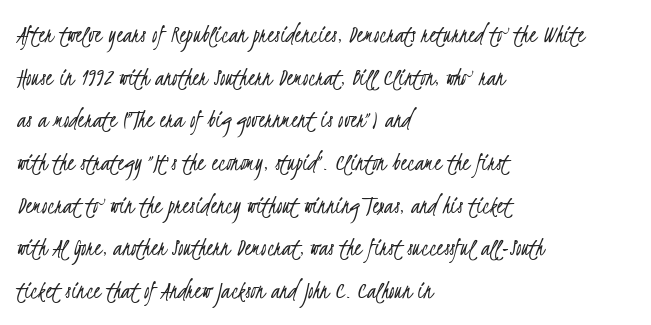
The image shows 27 px text type; set left-aligned, normal line spacing (1.58x), normal letter spacing, not underlined.
